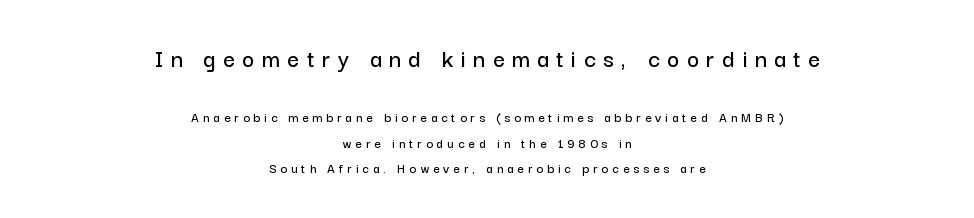
The image shows 26 px text type, upright; set centered, line spacing 1.82x, unusually wide letter spacing (+0.29 em), not underlined; the first (top) block is 1.86x larger.
